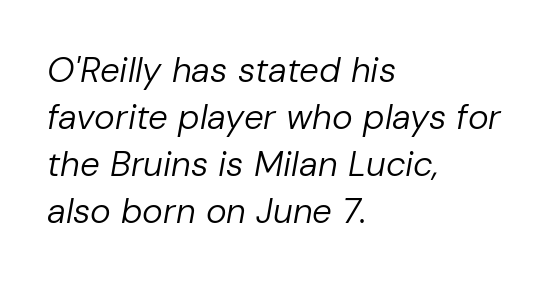
Which margin do the lines hug? The left one — the right edge is uneven. Students, observe: this is what conventionally led text looks like. Designer's note — italics engaged. Spacing verdict: proportional, widths tailored to each character. The typeface has the unassuming heft of standard copy or less.
